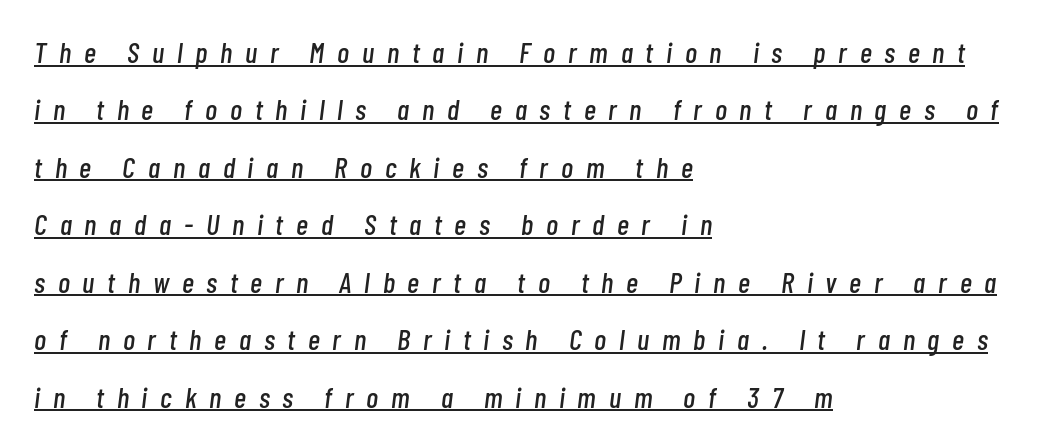
Q: Is the text italic (slanted)? A: Yes, it leans right by about 7 degrees.
Q: Is the text underlined? A: Yes.
Q: How is the paragraph aligned? A: Left-aligned.
Q: Is the spacing between letters normal or unusually wide? A: Unusually wide.
Q: Is the spacing between lines tight, normal or loose? A: Loose.
Q: Width (condensed, normal, or wide)? A: Condensed.
Q: Stroke contrast? A: Low.
Q: x-height? A: Medium.
Q: Monospaced? A: No.
